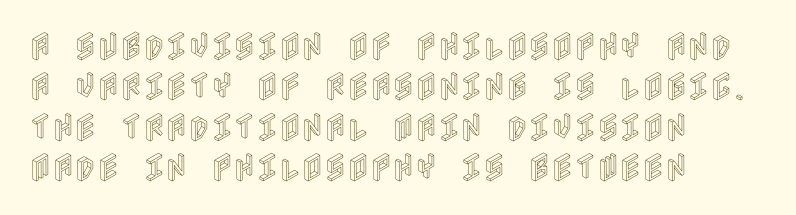
Q: Is the text italic (slanted)? A: No, it is upright.
Q: Is the text underlined? A: No.
Q: How is the paragraph aligned? A: Left-aligned.
Q: Is the spacing between letters normal or unusually wide? A: Normal.
Q: Is the spacing between lines tight, normal or loose? A: Normal.
Q: Width (condensed, normal, or wide)? A: Condensed.
Q: x-height? A: Large.
